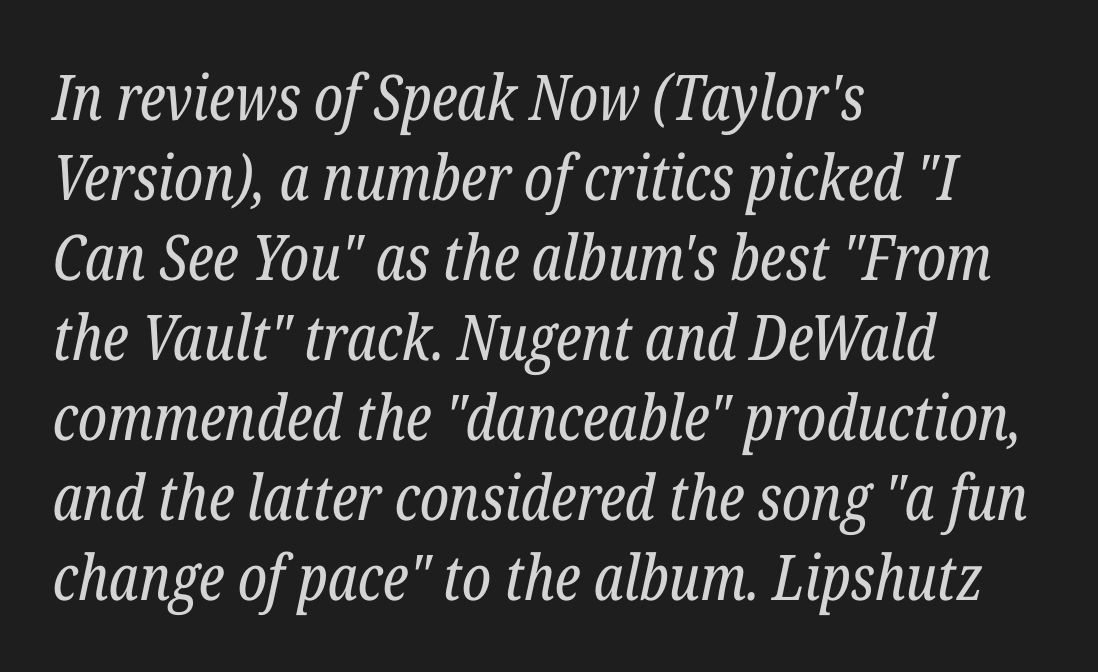
{"serif": "yes", "italic": "yes", "lean": "right", "slant_degrees": 12, "bold": "no", "weight": "regular", "width": "condensed", "stroke_contrast": "low", "x_height": "medium", "monospaced": "no", "underline": "no", "align": "left", "line_spacing": "normal", "line_spacing_ratio": 1.27, "letter_spacing": "normal", "letter_spacing_em": 0.0, "glyph_px": 63}
